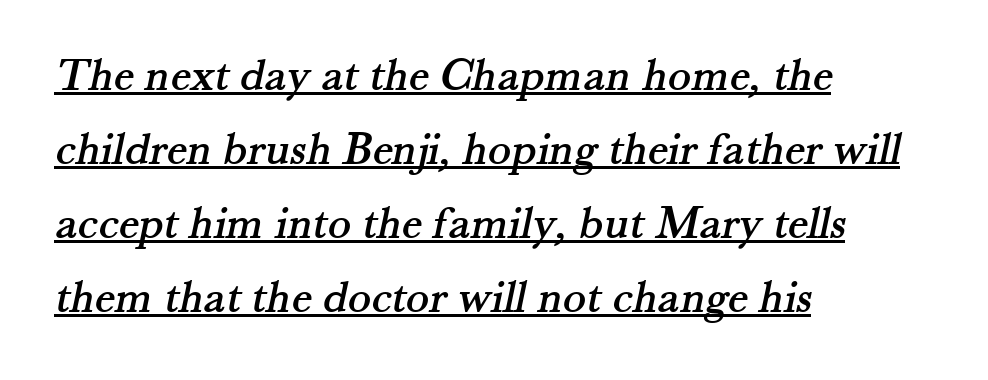
{"serif": "yes", "width": "normal", "stroke_contrast": "medium", "x_height": "small", "monospaced": "no", "underline": "yes", "align": "left", "line_spacing": "normal", "line_spacing_ratio": 1.54, "letter_spacing": "normal", "letter_spacing_em": 0.0, "glyph_px": 48}
